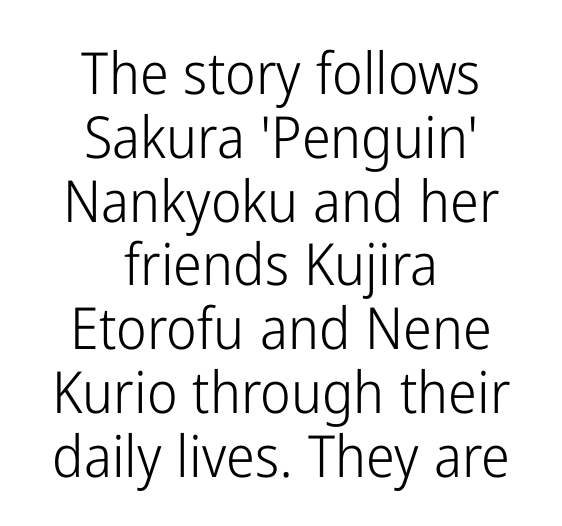
The image shows 58 px light, condensed sans-serif type, upright; set centered, tight line spacing (1.1x), normal letter spacing, not underlined; low stroke contrast and a medium x-height.
